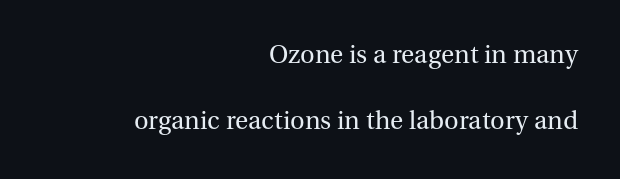
{"italic": "no", "bold": "no", "underline": "no", "align": "right", "line_spacing": "loose", "line_spacing_ratio": 2.45, "letter_spacing": "normal", "letter_spacing_em": 0.0, "glyph_px": 27}
